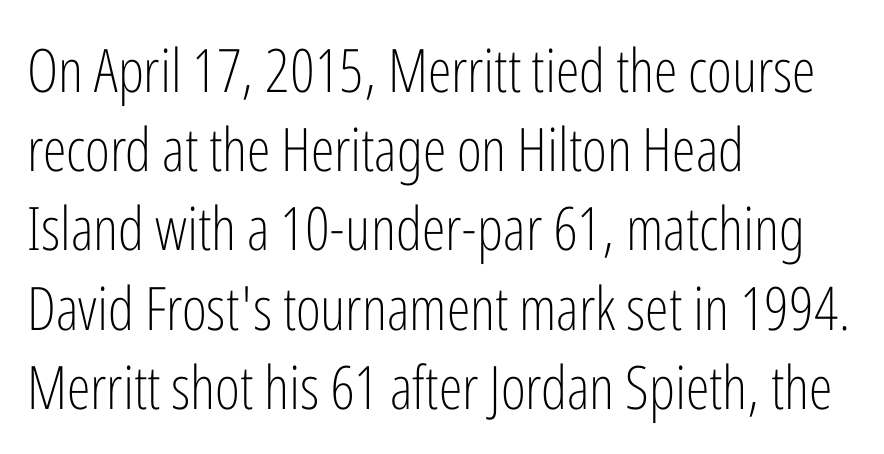
Q: Is the text bold? A: No.
Q: Is the text italic (slanted)? A: No, it is upright.
Q: Is the typeface a serif or a sans-serif typeface? A: Sans-serif.
Q: Is the text underlined? A: No.
Q: How is the paragraph aligned? A: Left-aligned.
Q: Is the spacing between letters normal or unusually wide? A: Normal.
Q: Is the spacing between lines tight, normal or loose? A: Normal.
Q: Width (condensed, normal, or wide)? A: Condensed.
Q: Stroke contrast? A: Low.
Q: x-height? A: Medium.
Q: Monospaced? A: No.
